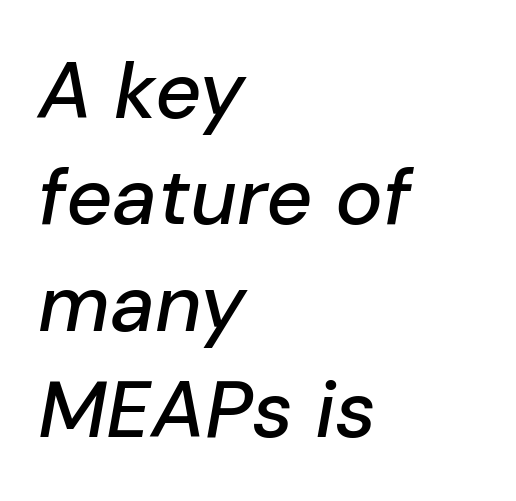
Q: Is the text italic (slanted)? A: Yes, it leans right by about 10 degrees.
Q: Is the text underlined? A: No.
Q: How is the paragraph aligned? A: Left-aligned.
Q: Is the spacing between letters normal or unusually wide? A: Normal.
Q: Is the spacing between lines tight, normal or loose? A: Normal.
Q: Width (condensed, normal, or wide)? A: Normal.
Q: Stroke contrast? A: Low.
Q: x-height? A: Medium.
Q: Monospaced? A: No.
